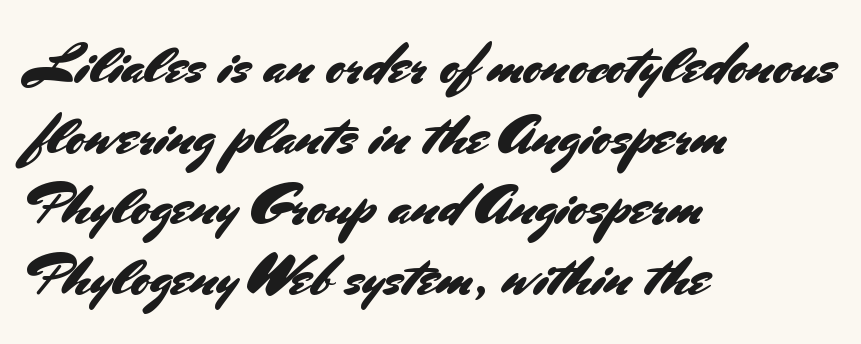
Q: Is the text italic (slanted)? A: Yes.
Q: Is the typeface a serif or a sans-serif typeface? A: Sans-serif.
Q: Is the text underlined? A: No.
Q: How is the paragraph aligned? A: Left-aligned.
Q: Is the spacing between letters normal or unusually wide? A: Normal.
Q: Width (condensed, normal, or wide)? A: Normal.
Q: Stroke contrast? A: Medium.
Q: x-height? A: Small.
Q: Monospaced? A: No.
